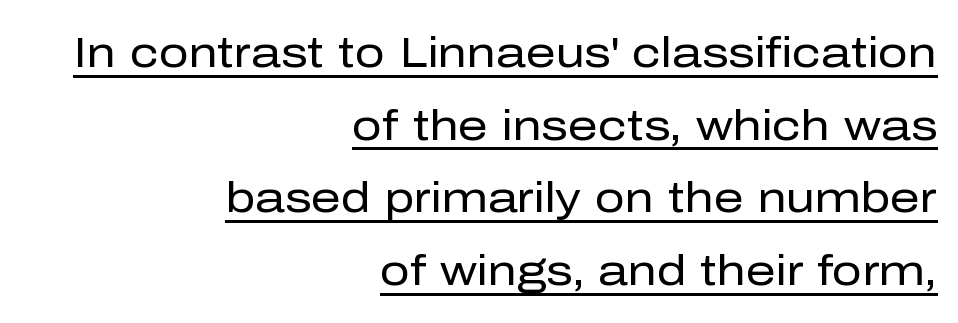
Q: Is the text bold? A: No.
Q: Is the text italic (slanted)? A: No, it is upright.
Q: Is the typeface a serif or a sans-serif typeface? A: Sans-serif.
Q: Is the text underlined? A: Yes.
Q: How is the paragraph aligned? A: Right-aligned.
Q: Is the spacing between letters normal or unusually wide? A: Normal.
Q: Width (condensed, normal, or wide)? A: Normal.
Q: Stroke contrast? A: Low.
Q: x-height? A: Medium.
Q: Monospaced? A: No.
